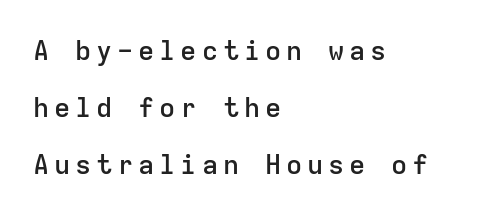
Q: Is the text bold? A: Semi-bold.
Q: Is the text italic (slanted)? A: No, it is upright.
Q: Is the text underlined? A: No.
Q: How is the paragraph aligned? A: Left-aligned.
Q: Is the spacing between lines tight, normal or loose? A: Loose.
